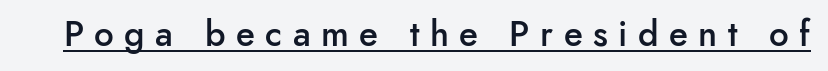
The image shows 35 px semibold sans-serif type, upright; set unusually wide letter spacing (+0.3 em), underlined; low stroke contrast and a small x-height.
